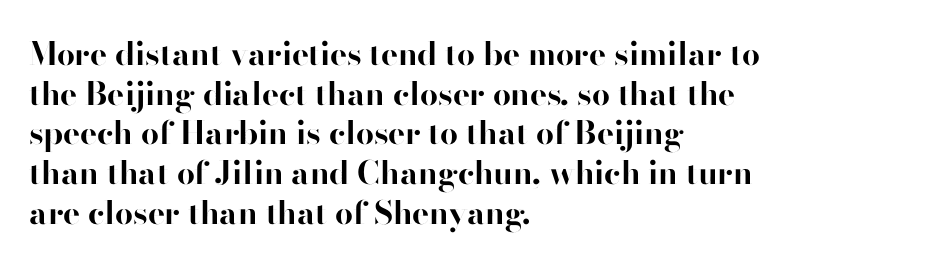
Thick stems and heavy bowls — unmistakably bold. The compositor pushed each line to the left boundary. Proportional: the letters do not fall into vertical columns. No word sits above an underline.
